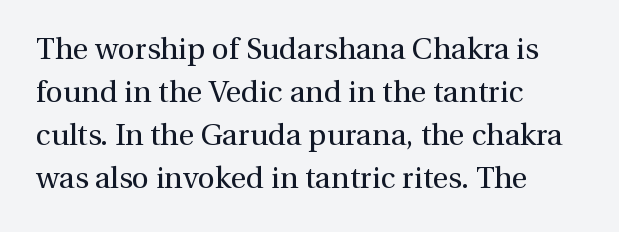
Q: Is the text bold? A: No.
Q: Is the text italic (slanted)? A: No, it is upright.
Q: Is the typeface a serif or a sans-serif typeface? A: Serif.
Q: Is the text underlined? A: No.
Q: How is the paragraph aligned? A: Left-aligned.
Q: Is the spacing between letters normal or unusually wide? A: Normal.
Q: Is the spacing between lines tight, normal or loose? A: Normal.
Q: Width (condensed, normal, or wide)? A: Normal.
Q: Stroke contrast? A: Medium.
Q: x-height? A: Medium.
Q: Monospaced? A: No.
